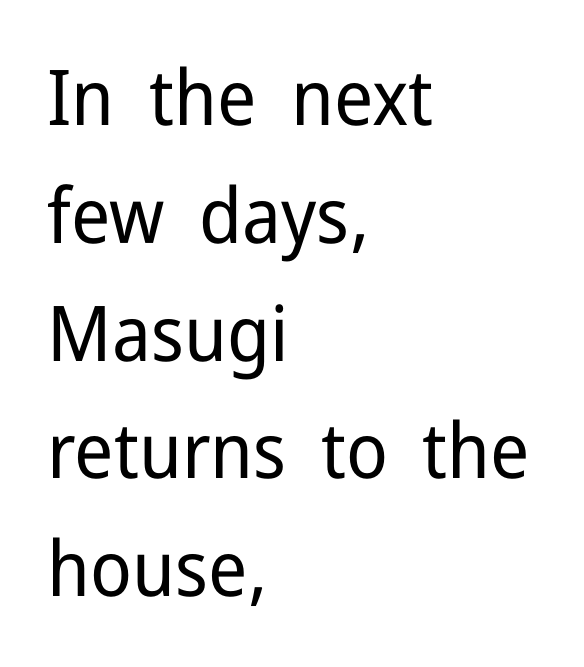
The image shows 77 px regular-weight sans-serif type, upright; set left-aligned, normal line spacing (1.53x), normal letter spacing, not underlined; low stroke contrast and a medium x-height.
